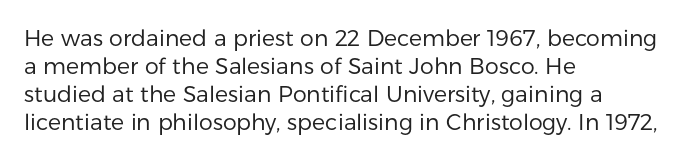
Normally led — the rows are evenly, conventionally spaced. Underlining? Definitely not there. The axis of the letterforms is exactly vertical. The passage is arranged the way most books set body copy — flush left. Default kerning and tracking; the words read as compact shapes.
